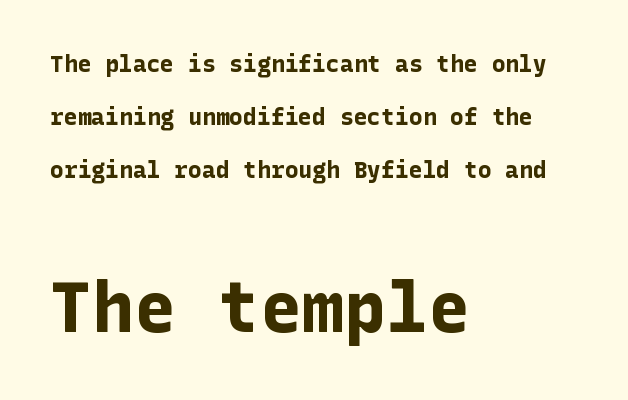
{"serif": "no", "italic": "no", "bold": "yes", "weight": "bold", "width": "normal", "stroke_contrast": "low", "x_height": "medium", "underline": "no", "align": "left", "line_spacing": "loose", "line_spacing_ratio": 2.3, "letter_spacing": "normal", "letter_spacing_em": 0.0, "larger_block": "second", "size_ratio": 3.04, "glyph_px": 70}
